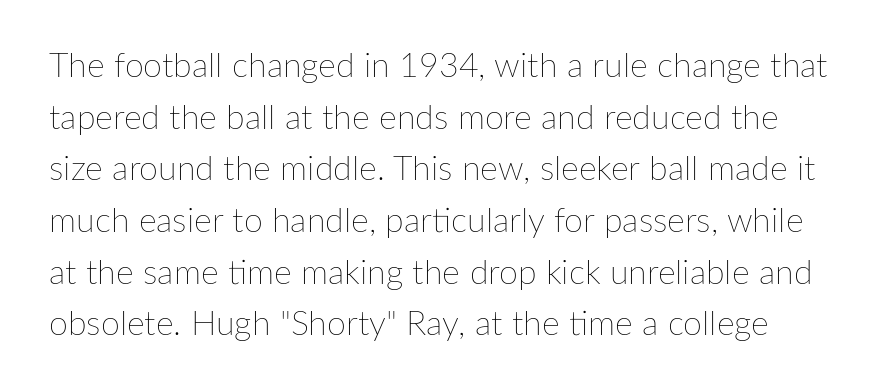
The image shows 34 px thin type, upright; set normal line spacing (1.52x), normal letter spacing, not underlined; low stroke contrast and a medium x-height.
